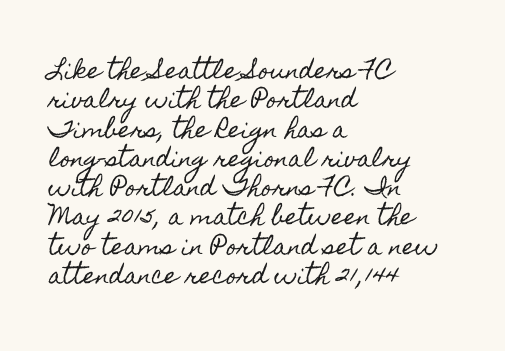
Glyph-to-glyph distance matches everyday printed text. If you drew a ruler down the left edge, every line would touch it. No word sits above an underline. The line-height multiplier appears to be the usual default.
